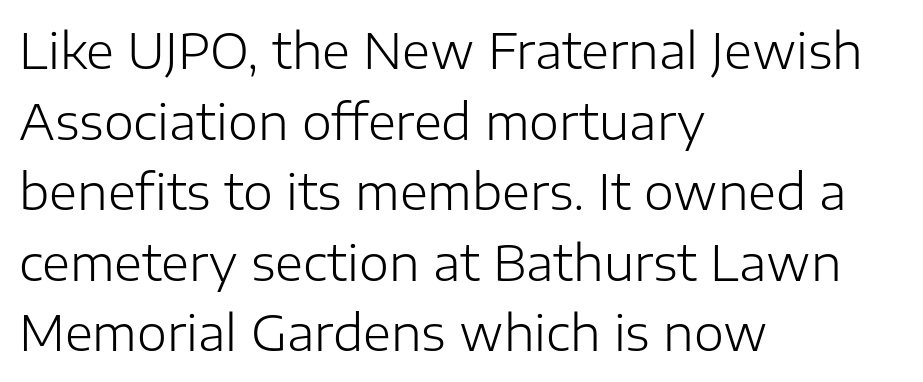
The block of text has a typical density, with ordinary space between rows. The strokes are not fattened; the text isn't bold. Each word holds together tightly as a unit, with standard inter-letter gaps. Spacing verdict: proportional, widths tailored to each character. A bare baseline throughout the passage. No italicization has been applied; the sample stays upright.
